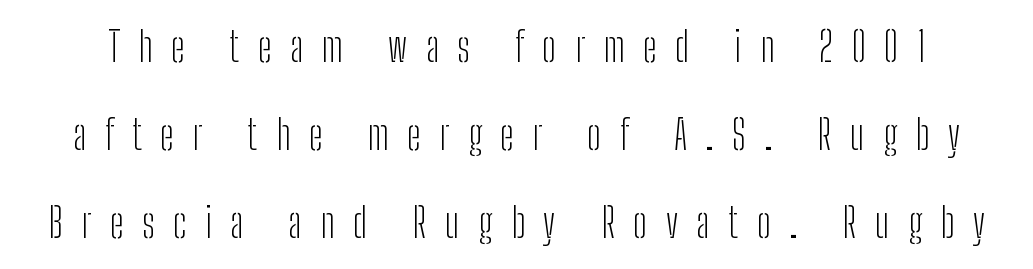
Posture: vertical. Students, note that the glyphs here are deliberately spaced far apart. The passage shown is not bold in any degree. Nobody drew a line under any word here. One glance says open: line gaps are wider than usual.
